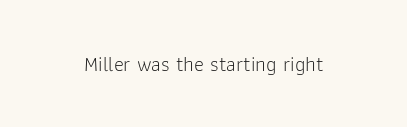
The passage shown is not underscored anywhere. The font's upright variant was chosen for this text. Stems here are at most as thick as an everyday book face. Observe the ordinary spacing: letters are neighbours, not strangers.
